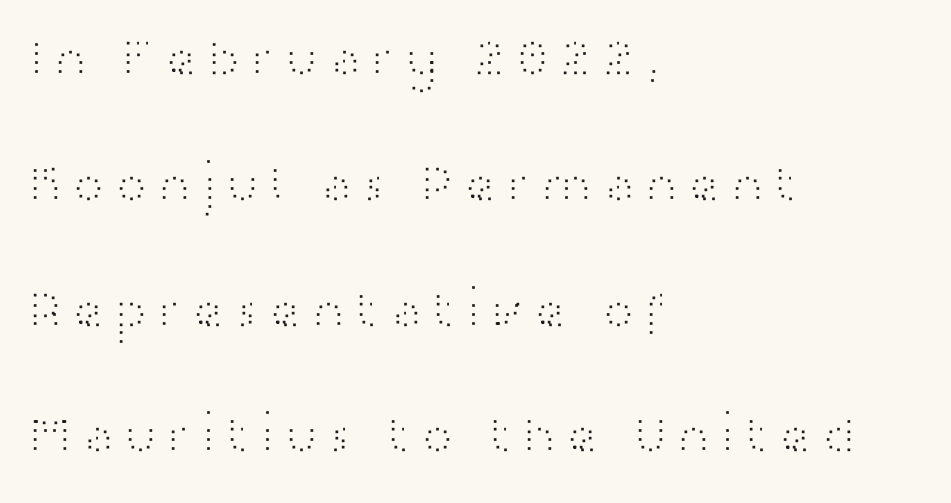
A student would call this left alignment; a typographer would say flush left, rag right. Check the space under the baseline: it is left empty. Unlike italic type, these characters show no tilt at all. Loosely led — the rows are spread out. Stroke mass is kept to a normal reading level or below.
